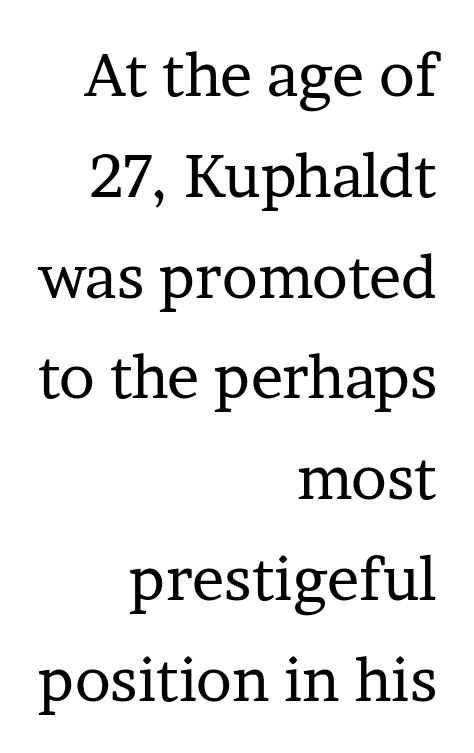
Q: Is the text bold? A: No.
Q: Is the text italic (slanted)? A: No, it is upright.
Q: Is the typeface a serif or a sans-serif typeface? A: Serif.
Q: Is the text underlined? A: No.
Q: How is the paragraph aligned? A: Right-aligned.
Q: Is the spacing between letters normal or unusually wide? A: Normal.
Q: Is the spacing between lines tight, normal or loose? A: Normal.
Q: Width (condensed, normal, or wide)? A: Normal.
Q: Stroke contrast? A: Low.
Q: x-height? A: Medium.
Q: Monospaced? A: No.
